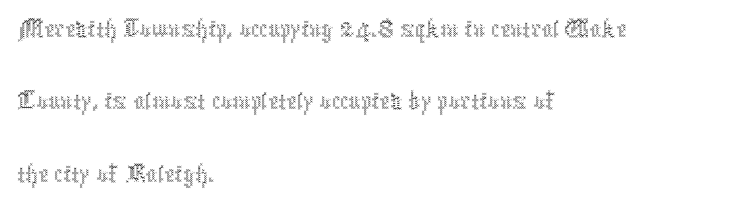
The image shows 58 px thin, condensed type, upright; set left-aligned, normal line spacing (1.25x), normal letter spacing, not underlined; a medium x-height.
